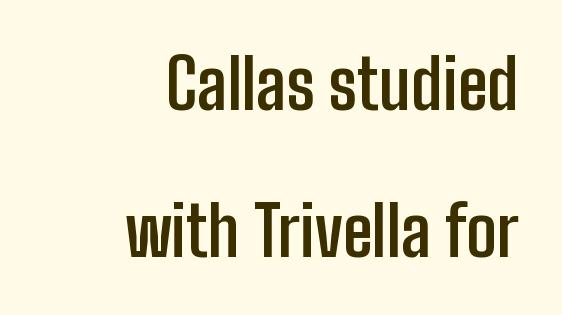
{"serif": "no", "italic": "no", "bold": "yes", "weight": "semibold", "width": "condensed", "stroke_contrast": "low", "x_height": "medium", "monospaced": "no", "underline": "no", "align": "right", "line_spacing": "loose", "line_spacing_ratio": 2.16, "letter_spacing": "normal", "letter_spacing_em": 0.0, "glyph_px": 68}
